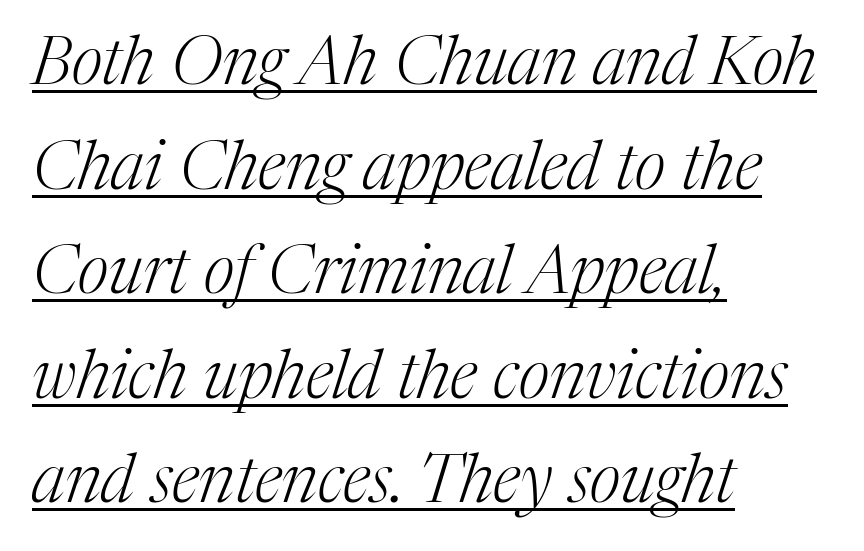
{"serif": "yes", "italic": "yes", "lean": "right", "slant_degrees": 17, "bold": "no", "weight": "light", "width": "normal", "stroke_contrast": "medium", "x_height": "medium", "monospaced": "no", "underline": "yes", "align": "left", "line_spacing": "normal", "line_spacing_ratio": 1.56, "letter_spacing": "normal", "letter_spacing_em": 0.0, "glyph_px": 67}
